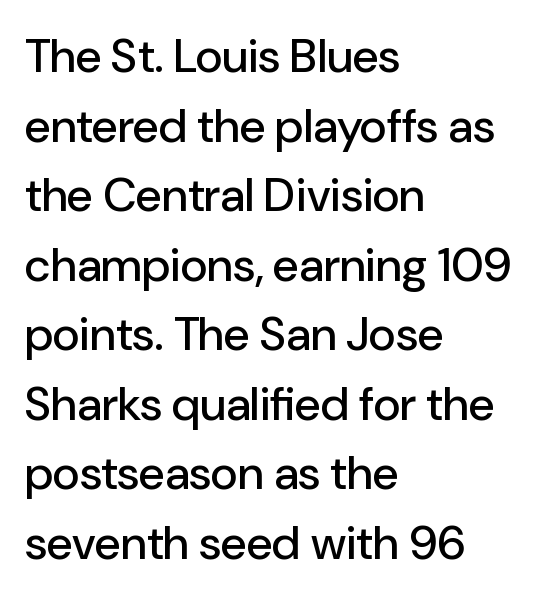
Q: Is the text italic (slanted)? A: No, it is upright.
Q: Is the typeface a serif or a sans-serif typeface? A: Sans-serif.
Q: Is the text underlined? A: No.
Q: How is the paragraph aligned? A: Left-aligned.
Q: Is the spacing between letters normal or unusually wide? A: Normal.
Q: Is the spacing between lines tight, normal or loose? A: Normal.
Q: Width (condensed, normal, or wide)? A: Normal.
Q: Stroke contrast? A: Low.
Q: x-height? A: Medium.
Q: Monospaced? A: No.
